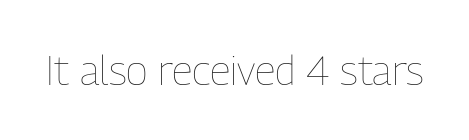
Q: Is the text bold? A: No.
Q: Is the text italic (slanted)? A: No, it is upright.
Q: Is the text underlined? A: No.
Q: Is the spacing between letters normal or unusually wide? A: Normal.
Q: Width (condensed, normal, or wide)? A: Condensed.
Q: Stroke contrast? A: Low.
Q: x-height? A: Medium.
Q: Monospaced? A: No.
